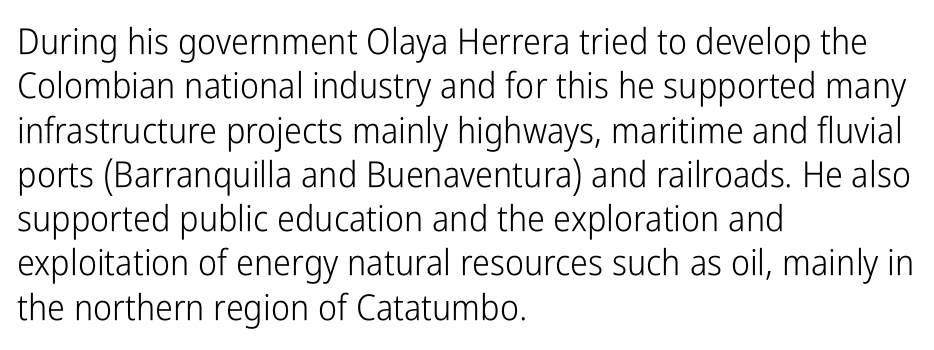
Tracking here is standard; glyphs follow each other at the usual distance. The rendering shows plain stroke endings on the letterforms — a sans-serif design. Every character sits straight up, as roman type does. Bare-footed words on every line. Stroke mass is kept to a normal reading level or below. Spacing verdict: proportional, widths tailored to each character.
